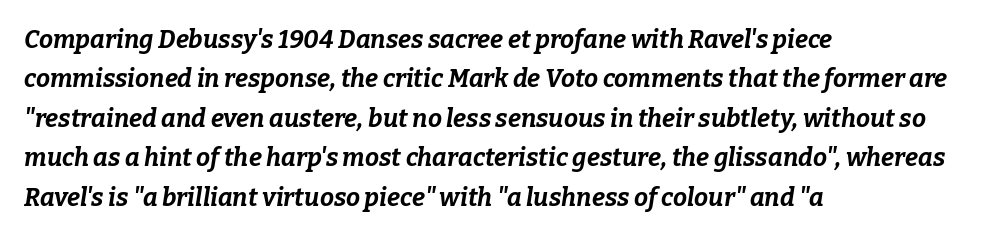
The image shows 25 px bold type, italic (leaning right); set left-aligned, normal line spacing (1.58x), normal letter spacing, not underlined.
